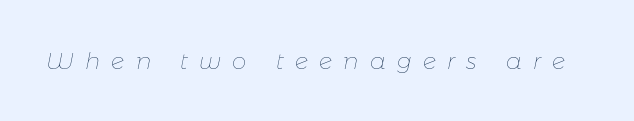
{"italic": "yes", "lean": "right", "slant_degrees": 11, "bold": "no", "underline": "no", "letter_spacing": "wide", "letter_spacing_em": 0.49, "glyph_px": 23}
